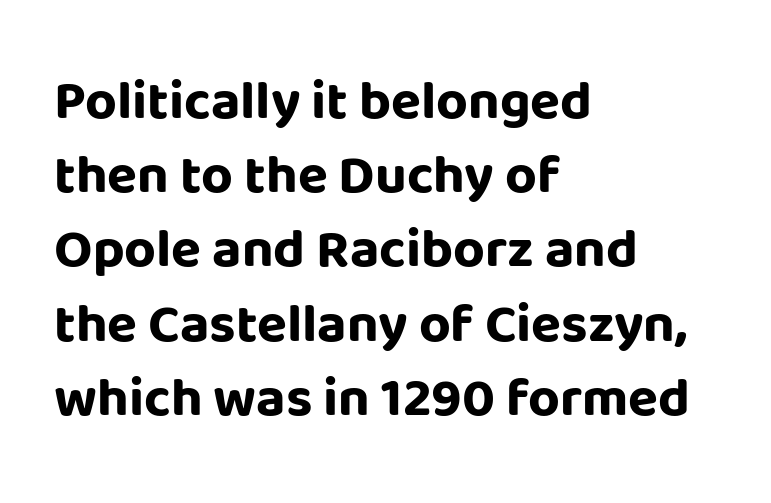
The passage shown is emphatically bold. Do the characters align in a grid? No, the font is proportional. Which margin do the lines hug? The left one — the right edge is uneven. Words appear dense and cohesive because spacing is normal.
